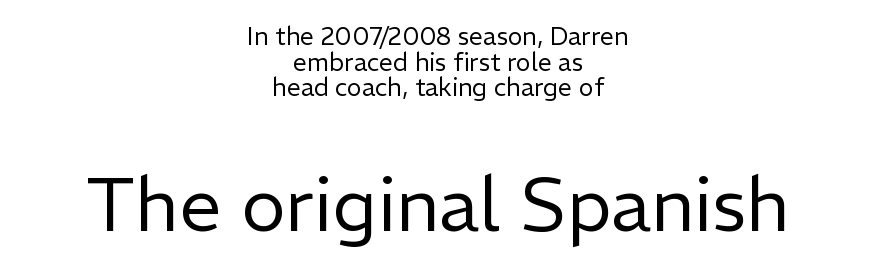
Q: Is the text bold? A: No.
Q: Is the text italic (slanted)? A: No, it is upright.
Q: Is the typeface a serif or a sans-serif typeface? A: Sans-serif.
Q: Is the text underlined? A: No.
Q: How is the paragraph aligned? A: Centered.
Q: Is the spacing between letters normal or unusually wide? A: Normal.
Q: Is the spacing between lines tight, normal or loose? A: Tight.
Q: Which block of text is set in a larger size, the first (top) or the second (bottom)? A: The second (bottom) one.
Q: Width (condensed, normal, or wide)? A: Normal.
Q: Stroke contrast? A: Low.
Q: x-height? A: Medium.
Q: Monospaced? A: No.
